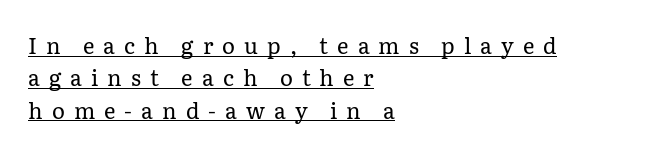
Letters have the restrained weight of plain body copy at most. The lettering holds an erect, upright posture throughout. This sample carries an underscore along the baseline area. Inter-character spacing is expanded well beyond the font's built-in metrics. Compared with typical paragraphs, the rows here are spaced about the same. This rendering uses left alignment, leaving the right contour irregular.
